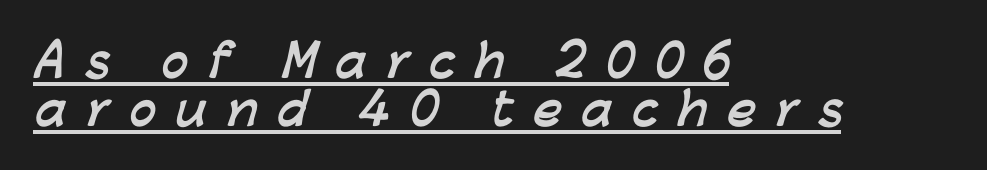
{"serif": "no", "bold": "yes", "weight": "semibold", "width": "normal", "stroke_contrast": "low", "x_height": "medium", "monospaced": "no", "underline": "yes", "align": "left", "line_spacing": "tight", "line_spacing_ratio": 1.1, "letter_spacing": "wide", "letter_spacing_em": 0.45, "glyph_px": 44}
